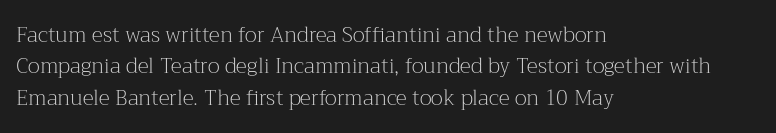
Q: Is the text bold? A: No.
Q: Is the text italic (slanted)? A: No, it is upright.
Q: Is the text underlined? A: No.
Q: How is the paragraph aligned? A: Left-aligned.
Q: Is the spacing between letters normal or unusually wide? A: Normal.
Q: Is the spacing between lines tight, normal or loose? A: Normal.
